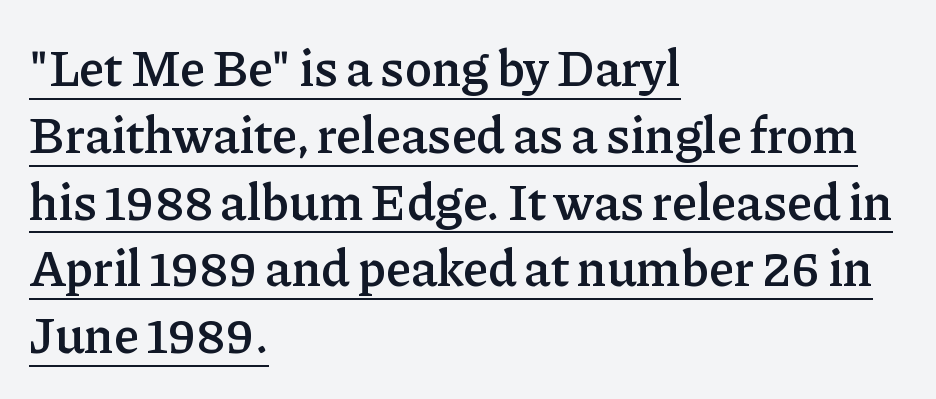
Every row of glyphs begins at an identical x-position on the left. Horizontal bands of white between lines are of average thickness. This rendering leaves character spacing at its baseline value. Think of a printed novel: that variable character pitch is what you see here. Type style note: has serifs. Does the weight exceed regular? Yes, but only to semibold.
